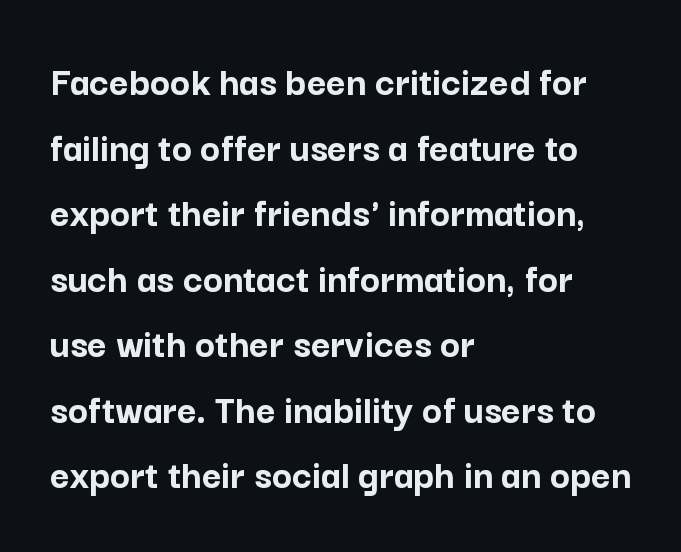
The image shows 42 px semibold sans-serif type, upright; set left-aligned, normal line spacing (1.56x), normal letter spacing, not underlined; low stroke contrast and a medium x-height.
